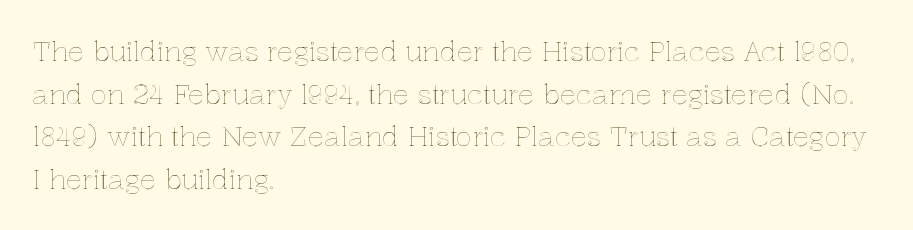
The image shows 27 px text type, upright; set left-aligned, normal line spacing (1.58x), normal letter spacing, not underlined.
